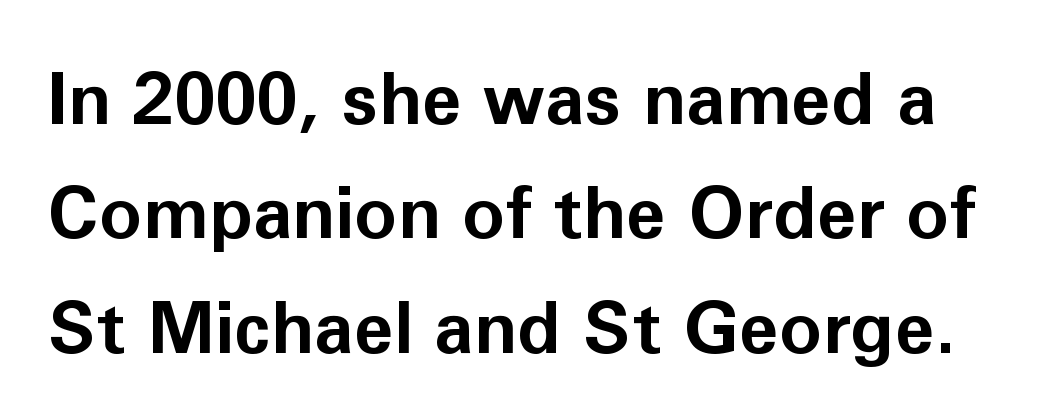
Q: Is the text bold? A: Yes.
Q: Is the text italic (slanted)? A: No, it is upright.
Q: Is the typeface a serif or a sans-serif typeface? A: Sans-serif.
Q: Is the text underlined? A: No.
Q: Is the spacing between letters normal or unusually wide? A: Normal.
Q: Is the spacing between lines tight, normal or loose? A: Normal.
Q: Width (condensed, normal, or wide)? A: Normal.
Q: Stroke contrast? A: Low.
Q: x-height? A: Medium.
Q: Monospaced? A: No.
